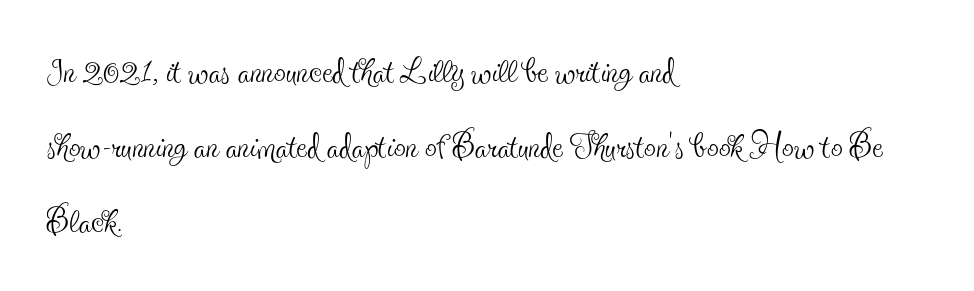
Rows of type keep a routine distance in the vertical direction. Do the characters align in a grid? No, the font is proportional. The weight would be labelled regular, book, light, or lighter still. Spacing between characters is what you'd get straight out of the box. The compositor pushed each line to the left boundary.
